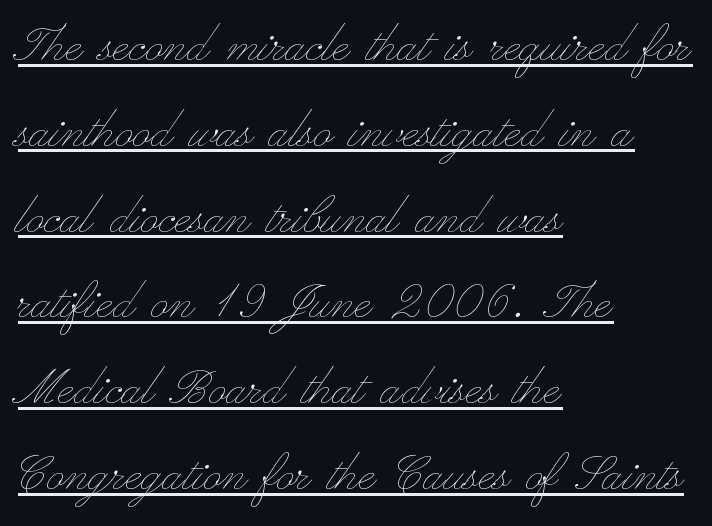
The image shows 60 px thin, wide type; set left-aligned, normal line spacing (1.43x), normal letter spacing, underlined; low stroke contrast and a small x-height.
